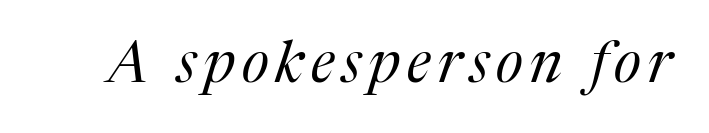
Q: Is the text bold? A: No.
Q: Is the text italic (slanted)? A: Yes, it leans right by about 17 degrees.
Q: Is the typeface a serif or a sans-serif typeface? A: Serif.
Q: Is the text underlined? A: No.
Q: Width (condensed, normal, or wide)? A: Normal.
Q: Stroke contrast? A: Medium.
Q: x-height? A: Medium.
Q: Monospaced? A: No.
